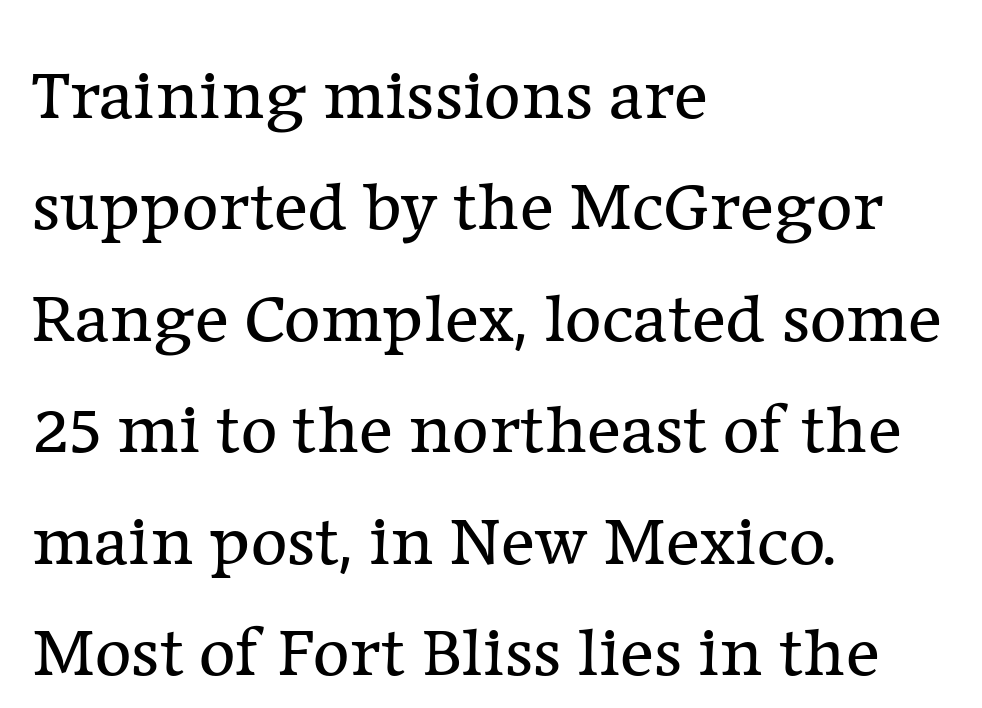
Nobody touched the tracking dial on this one. Normally led — the rows are evenly, conventionally spaced. The paragraph shown leans on its left margin. Glance below the letters and you will spot only blank space. Stem width sits at or under what a default text font uses. Each letter keeps its own natural width here, so spacing adapts to shape.
